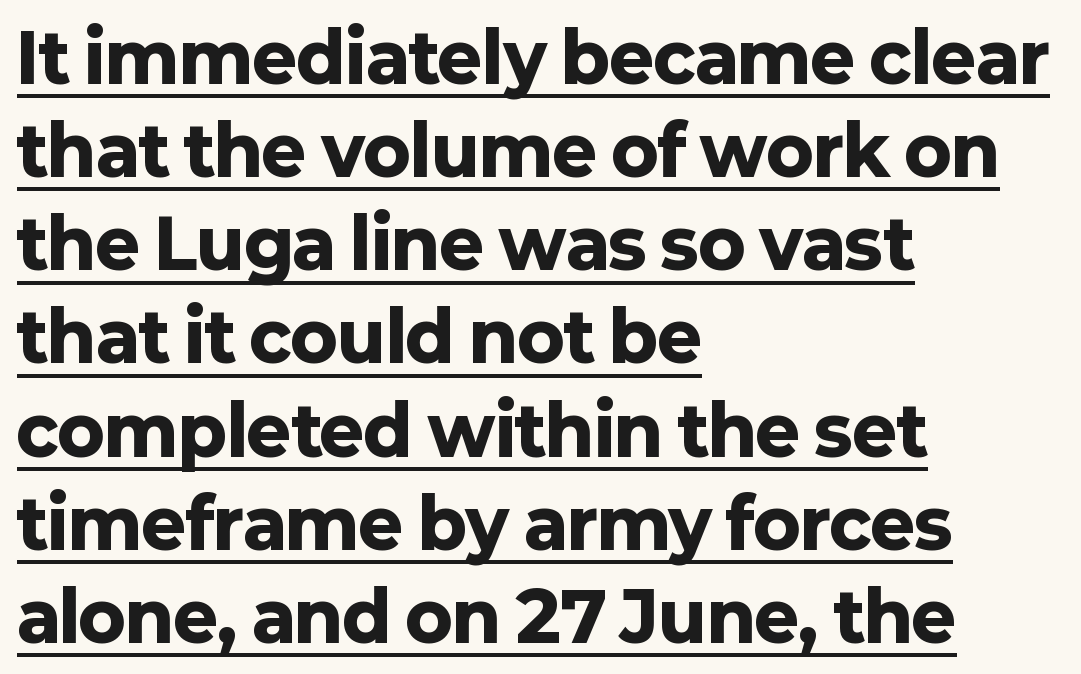
The image shows 68 px heavy sans-serif type, upright; set left-aligned, normal line spacing (1.37x), normal letter spacing, underlined; low stroke contrast and a medium x-height.
